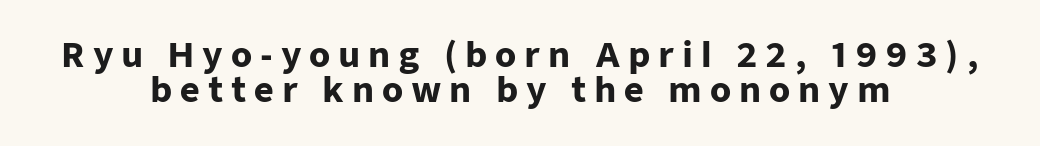
The typesetter chose a symmetrical, centered arrangement here. This sample has the flowing, uneven cadence of proportional lettering. Stroke terminals: plain, sans-serif. Posture: vertical.
